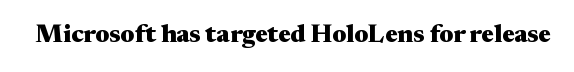
{"italic": "no", "bold": "yes", "underline": "no", "letter_spacing": "normal", "letter_spacing_em": 0.0, "glyph_px": 25}
